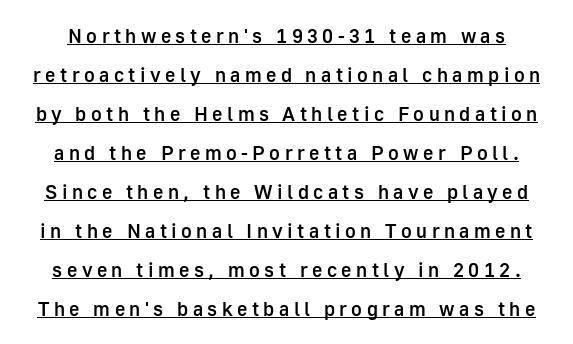
The image shows 20 px text type, upright; set loose line spacing (1.95x), unusually wide letter spacing (+0.22 em), underlined.
